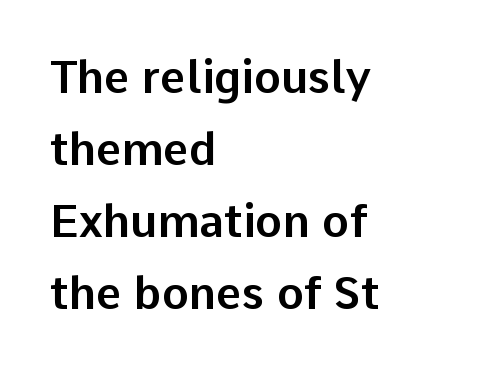
Every stem runs plumb, perpendicular to the baseline. Clear beneath every line of the passage. Regarding serifs, this sample does without them. Notice how descenders clear the ascenders below comfortably — that's standard leading. In CSS terms this would be text-align: left. Tracking value appears to be zero — textbook default spacing.
